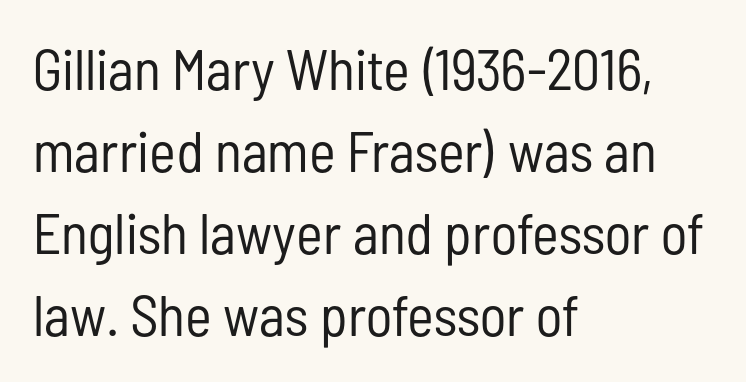
The image shows 57 px regular-weight, condensed sans-serif type, upright; set left-aligned, normal line spacing (1.44x), normal letter spacing, not underlined; low stroke contrast and a medium x-height.
